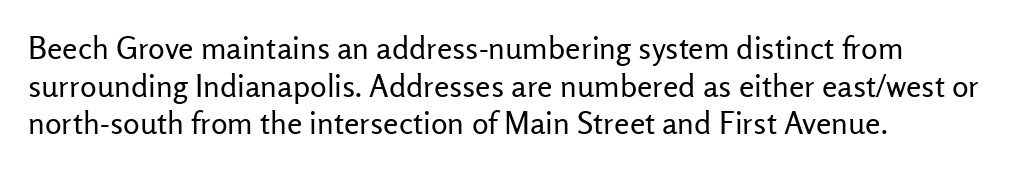
The image shows 31 px regular-weight sans-serif type, upright; set left-aligned, line spacing 1.21x, normal letter spacing, not underlined; low stroke contrast and a medium x-height.
